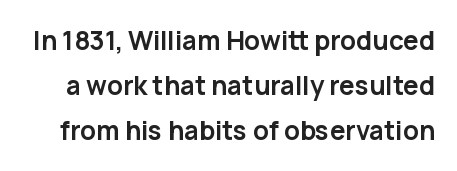
Glyph-to-glyph distance matches everyday printed text. The lettering stays uniformly vertical, giving the passage a roman look. Notice how thick the strokes are: this is what a full bold looks like. Any mark beneath the type? The region is blank.
